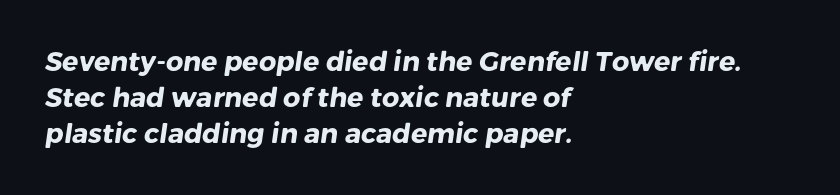
Q: Is the text bold? A: Yes.
Q: Is the text underlined? A: No.
Q: How is the paragraph aligned? A: Left-aligned.
Q: Is the spacing between letters normal or unusually wide? A: Normal.
Q: Is the spacing between lines tight, normal or loose? A: Normal.
